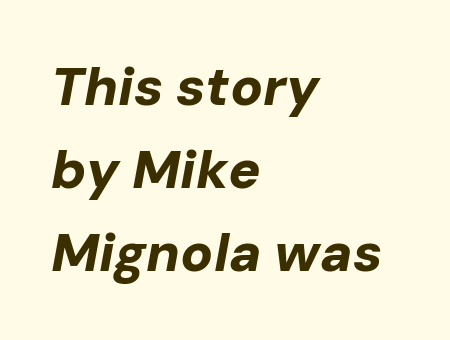
{"italic": "yes", "lean": "right", "slant_degrees": 10, "bold": "yes", "weight": "bold", "width": "normal", "stroke_contrast": "low", "x_height": "medium", "monospaced": "no", "underline": "no", "align": "left", "line_spacing": "normal", "line_spacing_ratio": 1.54, "letter_spacing": "normal", "letter_spacing_em": 0.0, "glyph_px": 54}
